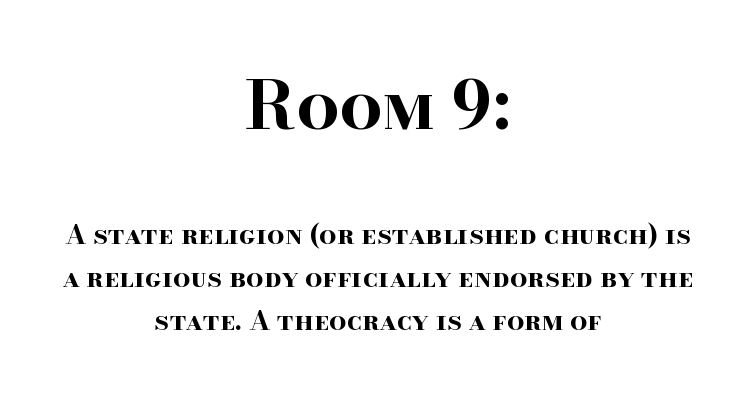
Q: Is the text bold? A: Yes.
Q: Is the text italic (slanted)? A: No, it is upright.
Q: Is the typeface a serif or a sans-serif typeface? A: Serif.
Q: Is the text underlined? A: No.
Q: How is the paragraph aligned? A: Centered.
Q: Is the spacing between letters normal or unusually wide? A: Normal.
Q: Is the spacing between lines tight, normal or loose? A: Normal.
Q: Which block of text is set in a larger size, the first (top) or the second (bottom)? A: The first (top) one.
Q: Width (condensed, normal, or wide)? A: Wide.
Q: Stroke contrast? A: High.
Q: x-height? A: Small.
Q: Monospaced? A: No.
